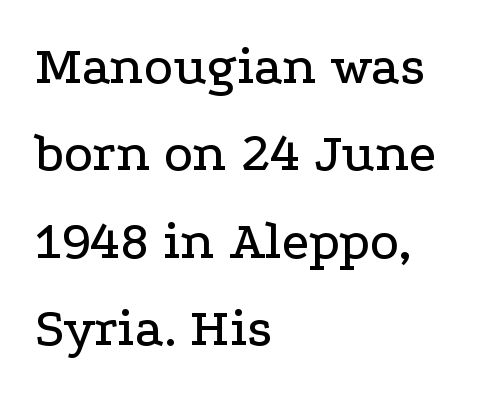
Q: Is the text italic (slanted)? A: No, it is upright.
Q: Is the typeface a serif or a sans-serif typeface? A: Serif.
Q: Is the text underlined? A: No.
Q: How is the paragraph aligned? A: Left-aligned.
Q: Is the spacing between letters normal or unusually wide? A: Normal.
Q: Is the spacing between lines tight, normal or loose? A: Normal.
Q: Width (condensed, normal, or wide)? A: Wide.
Q: Stroke contrast? A: Low.
Q: x-height? A: Medium.
Q: Monospaced? A: No.
